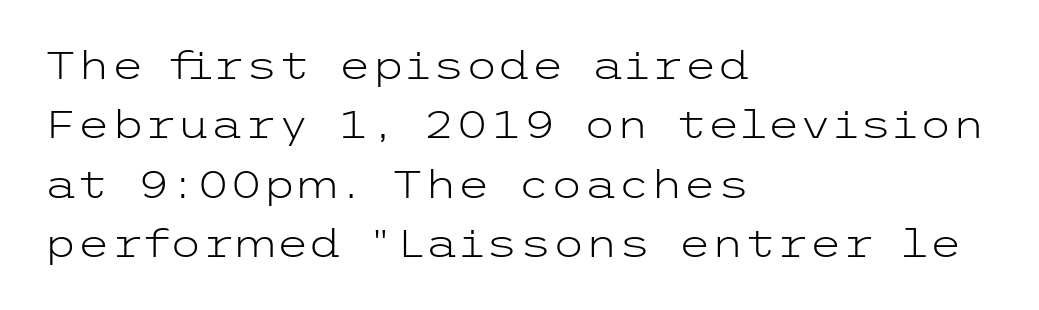
{"serif": "no", "italic": "no", "bold": "no", "weight": "light", "width": "wide", "stroke_contrast": "low", "x_height": "medium", "underline": "no", "align": "left", "line_spacing": "normal", "line_spacing_ratio": 1.56, "letter_spacing": "normal", "letter_spacing_em": 0.0, "glyph_px": 38}
